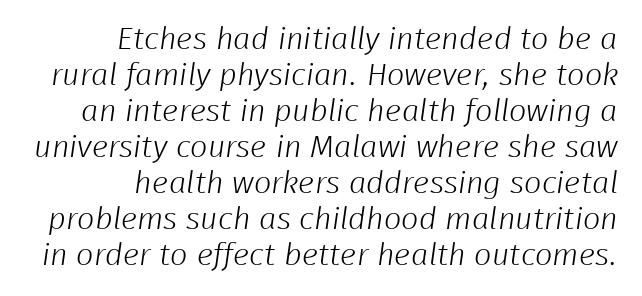
The image shows 31 px light sans-serif type; set right-aligned, line spacing 1.16x, normal letter spacing, not underlined; low stroke contrast and a medium x-height.
